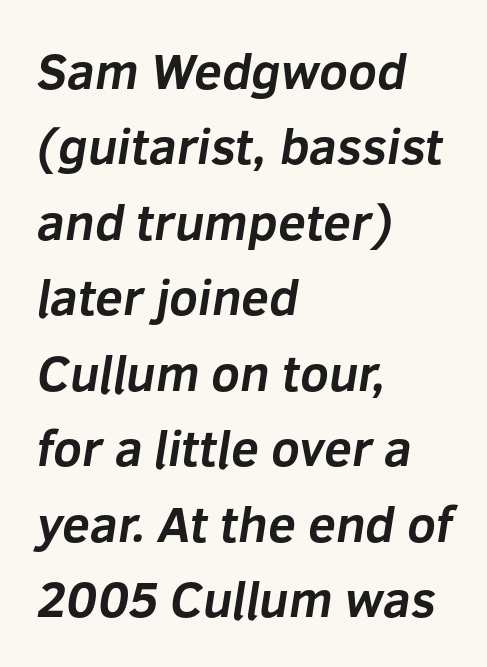
The image shows 50 px bold sans-serif type; set left-aligned, normal line spacing (1.51x), normal letter spacing, not underlined; low stroke contrast and a medium x-height.
